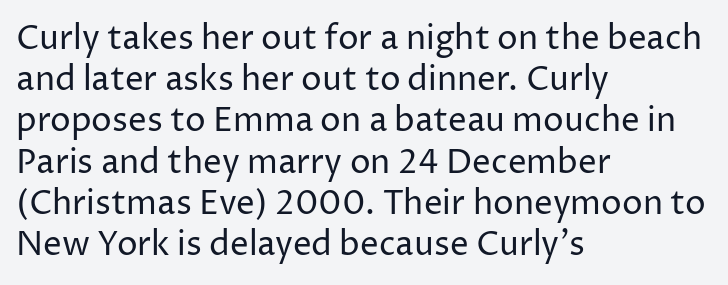
Type style note: lacks serifs. Honestly, the row spacing looks completely unremarkable. The face looks like a standard text weight, possibly lighter. The letters advance in unequal steps, a hallmark of proportional type.
